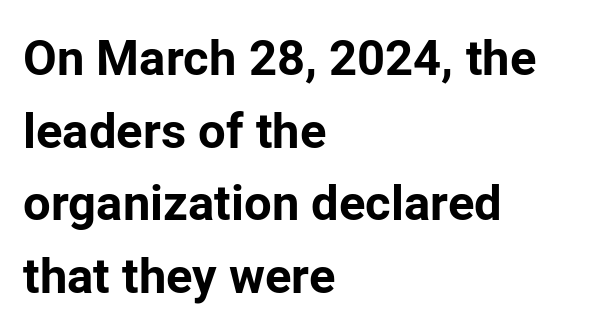
Successive baselines arrive at the customary interval. Has an underline been added? It has not. Examine the stroke ends and you'll find no serifs. Is this a fixed-width face? No — the glyphs have proportional, varying widths. The type is set solid horizontally, with unmodified tracking. Posture: straight, roman, zero tilt.
